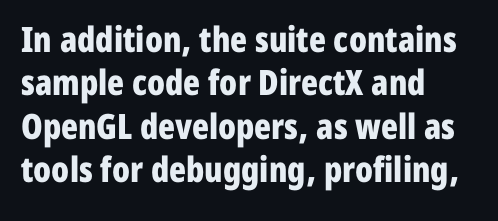
Q: Is the text bold? A: Yes.
Q: Is the text italic (slanted)? A: No, it is upright.
Q: Is the typeface a serif or a sans-serif typeface? A: Sans-serif.
Q: Is the text underlined? A: No.
Q: How is the paragraph aligned? A: Left-aligned.
Q: Is the spacing between letters normal or unusually wide? A: Normal.
Q: Width (condensed, normal, or wide)? A: Condensed.
Q: Stroke contrast? A: Low.
Q: x-height? A: Medium.
Q: Monospaced? A: No.
